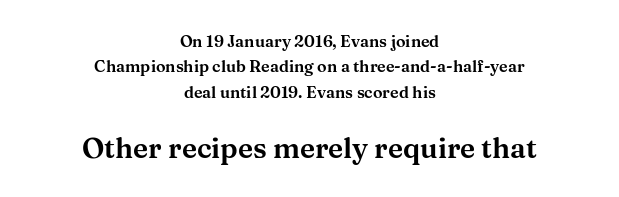
{"serif": "yes", "italic": "no", "width": "wide", "stroke_contrast": "medium", "x_height": "medium", "monospaced": "no", "underline": "no", "align": "center", "line_spacing": "normal", "line_spacing_ratio": 1.59, "letter_spacing": "normal", "letter_spacing_em": 0.0, "larger_block": "second", "size_ratio": 1.75, "glyph_px": 28}
